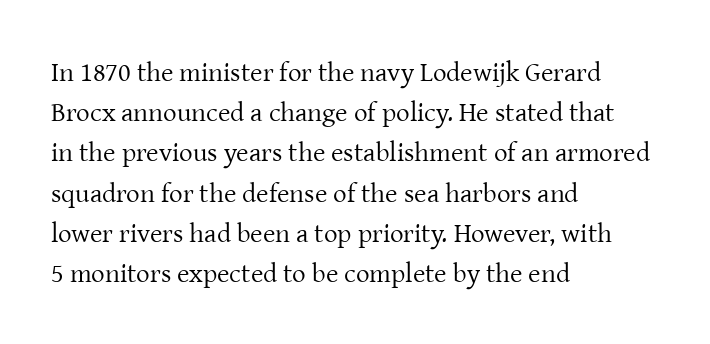
{"italic": "no", "bold": "no", "underline": "no", "align": "left", "line_spacing": "normal", "line_spacing_ratio": 1.49, "letter_spacing": "normal", "letter_spacing_em": 0.0, "glyph_px": 27}
